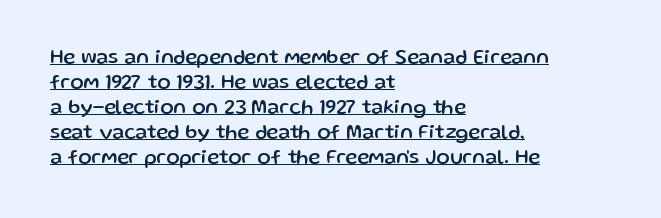
Tracking here is standard; glyphs follow each other at the usual distance. This rendering uses left alignment, leaving the right contour irregular. Posture: vertical. The lines sit at an ordinary, default distance from one another. Emphasis is given by a line drawn under the lettering.
